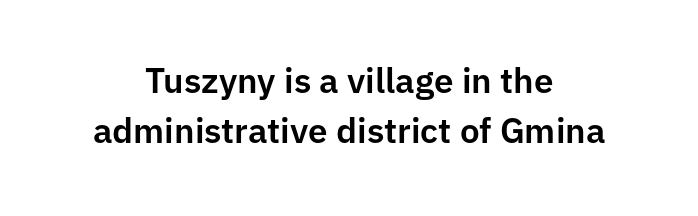
The image shows 35 px sans-serif type, upright; set centered, normal line spacing (1.44x), normal letter spacing, not underlined; low stroke contrast and a medium x-height.
